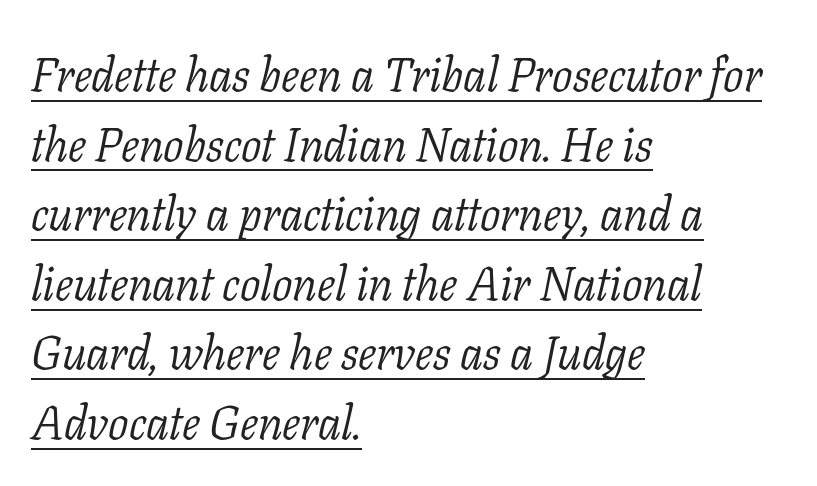
The block of text has a typical density, with ordinary space between rows. In terms of letterspacing, this is plain default setting. This sample has the flowing, uneven cadence of proportional lettering. The sample's only ornament is a line tracing under the words.
